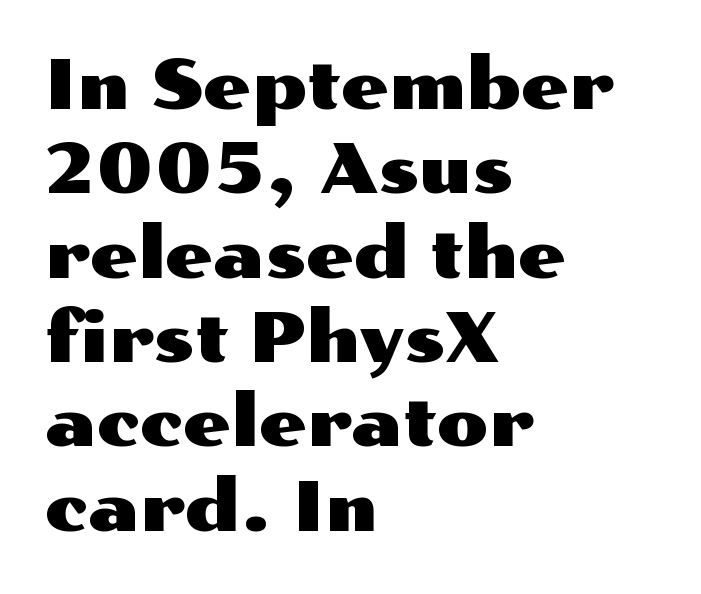
The typesetter chose a ragged-right arrangement here. This sample uses a sans-serif face. The words here are not underlined. A typesetter would call this proportional, since set widths differ per character.
